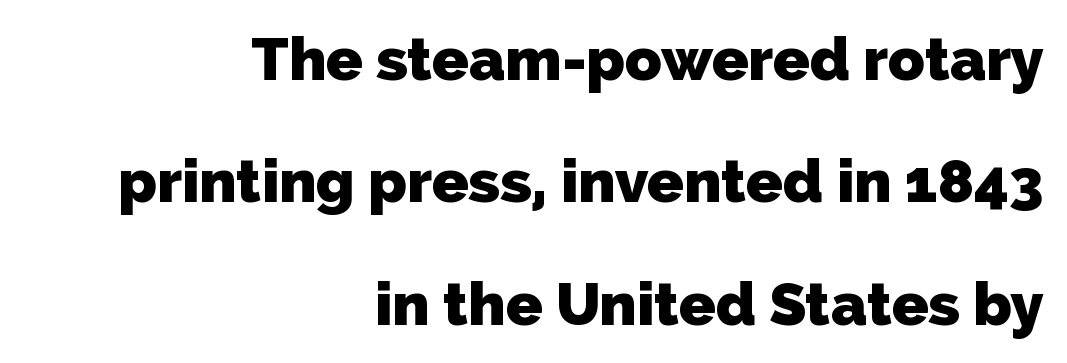
The image shows 60 px heavy sans-serif type; set right-aligned, loose line spacing (2.04x), normal letter spacing, not underlined; low stroke contrast and a medium x-height.
